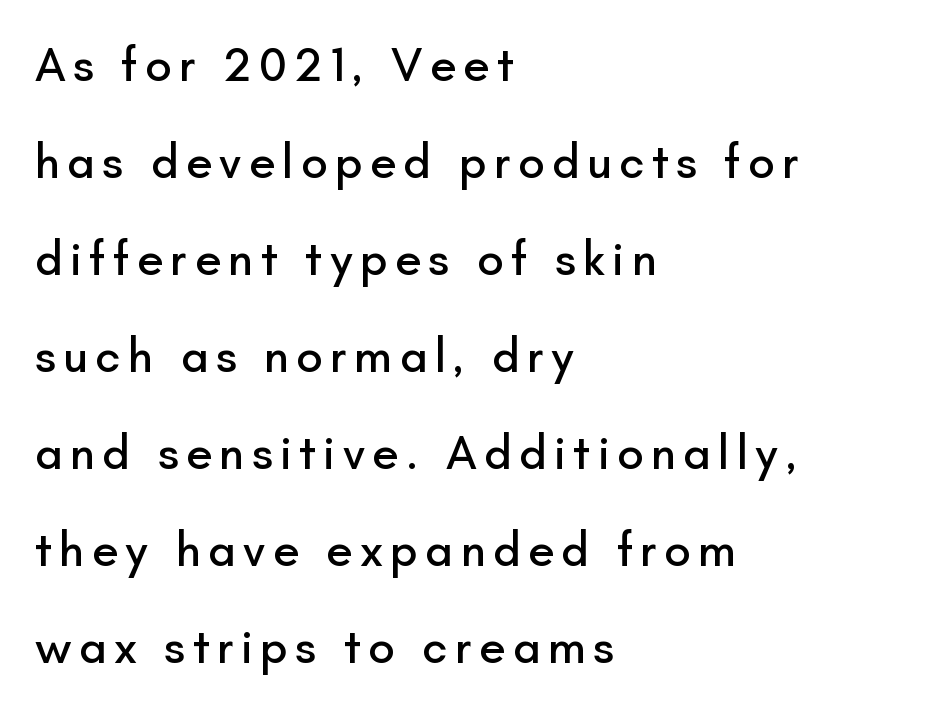
The line-height multiplier appears high, well above default. Does the type have serifs? No, each stem ends abruptly. Nobody drew a line under any word here. Teacher's note: observe the even left margin — that is flush-left alignment. You could not count columns in this text — the font is proportionally spaced.
